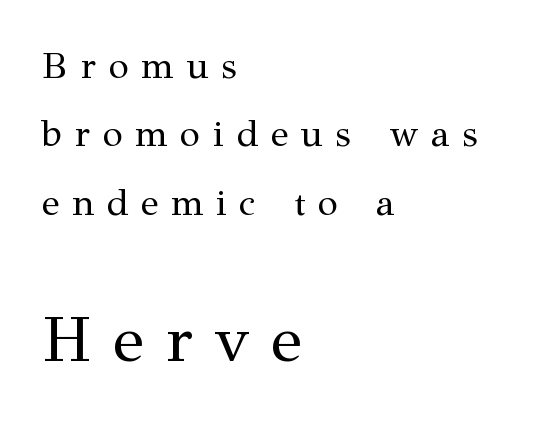
Q: Is the text bold? A: No.
Q: Is the text italic (slanted)? A: No, it is upright.
Q: Is the typeface a serif or a sans-serif typeface? A: Serif.
Q: Is the text underlined? A: No.
Q: How is the paragraph aligned? A: Left-aligned.
Q: Is the spacing between letters normal or unusually wide? A: Unusually wide.
Q: Which block of text is set in a larger size, the first (top) or the second (bottom)? A: The second (bottom) one.
Q: Width (condensed, normal, or wide)? A: Normal.
Q: Stroke contrast? A: Medium.
Q: x-height? A: Medium.
Q: Monospaced? A: No.
